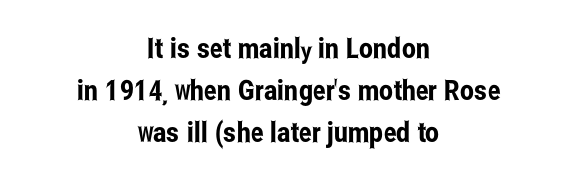
Q: Is the text italic (slanted)? A: No, it is upright.
Q: Is the typeface a serif or a sans-serif typeface? A: Sans-serif.
Q: Is the text underlined? A: No.
Q: How is the paragraph aligned? A: Centered.
Q: Is the spacing between letters normal or unusually wide? A: Normal.
Q: Is the spacing between lines tight, normal or loose? A: Normal.
Q: Width (condensed, normal, or wide)? A: Condensed.
Q: Stroke contrast? A: Low.
Q: x-height? A: Medium.
Q: Monospaced? A: No.
